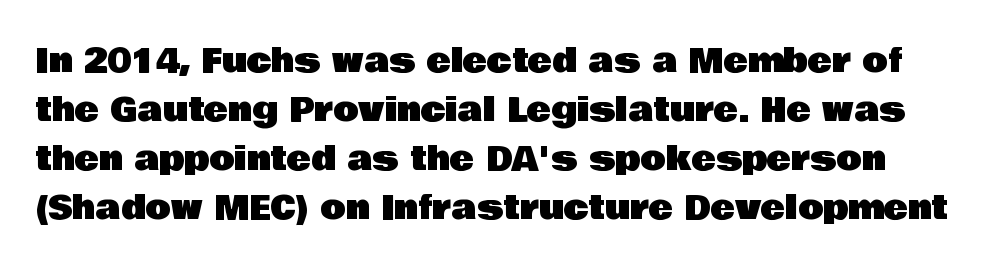
Honestly, the row spacing looks completely unremarkable. This sample has the flowing, uneven cadence of proportional lettering. Serifs: no, the terminals of the letterforms are clean. Glyph-to-glyph distance matches everyday printed text.
